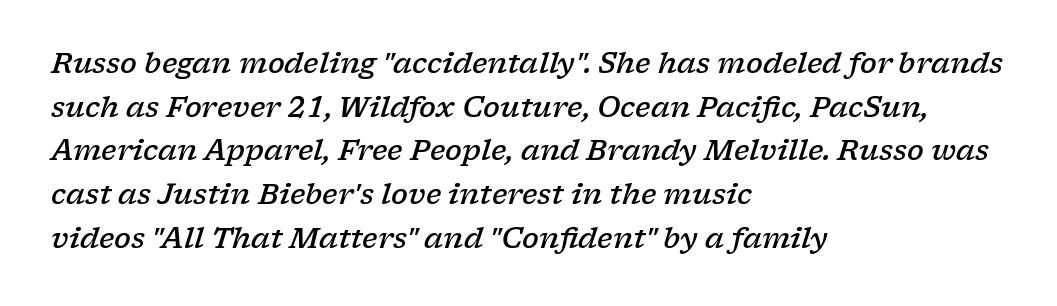
{"serif": "yes", "italic": "yes", "lean": "right", "slant_degrees": 17, "bold": "semi", "weight": "semibold", "width": "wide", "stroke_contrast": "low", "x_height": "medium", "monospaced": "no", "underline": "no", "align": "left", "line_spacing": "normal", "line_spacing_ratio": 1.56, "letter_spacing": "normal", "letter_spacing_em": 0.0, "glyph_px": 28}
